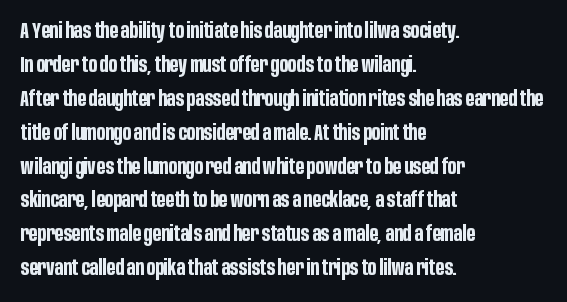
The lettering holds an erect, upright posture throughout. No word sits above an underline. Thick stems and heavy bowls — unmistakably bold. How are the letters spaced? Ordinarily, with no added tracking. Line beginnings align vertically; line endings do not.
